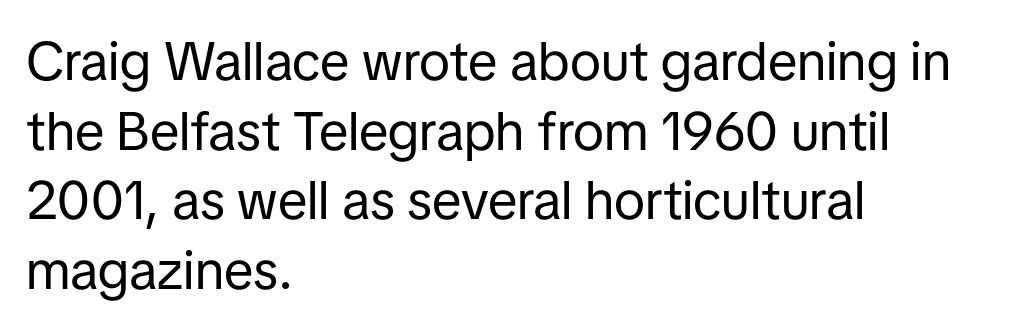
Q: Is the text bold? A: No.
Q: Is the text italic (slanted)? A: No, it is upright.
Q: Is the typeface a serif or a sans-serif typeface? A: Sans-serif.
Q: Is the text underlined? A: No.
Q: How is the paragraph aligned? A: Left-aligned.
Q: Is the spacing between letters normal or unusually wide? A: Normal.
Q: Is the spacing between lines tight, normal or loose? A: Normal.
Q: Width (condensed, normal, or wide)? A: Normal.
Q: Stroke contrast? A: Low.
Q: x-height? A: Medium.
Q: Monospaced? A: No.
